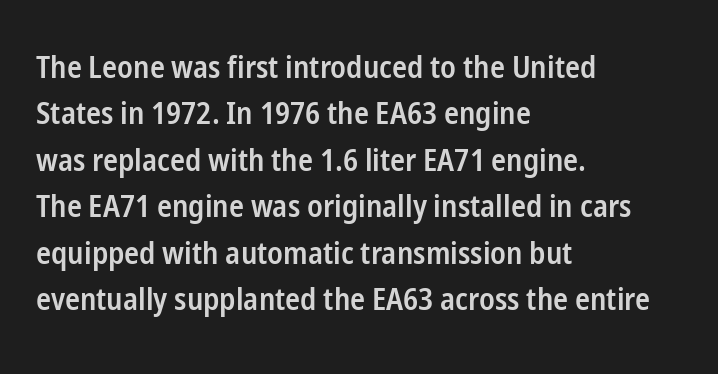
{"serif": "no", "italic": "no", "bold": "semi", "weight": "semibold", "width": "condensed", "stroke_contrast": "low", "x_height": "medium", "monospaced": "no", "underline": "no", "align": "left", "line_spacing": "normal", "line_spacing_ratio": 1.5, "letter_spacing": "normal", "letter_spacing_em": 0.0, "glyph_px": 31}
